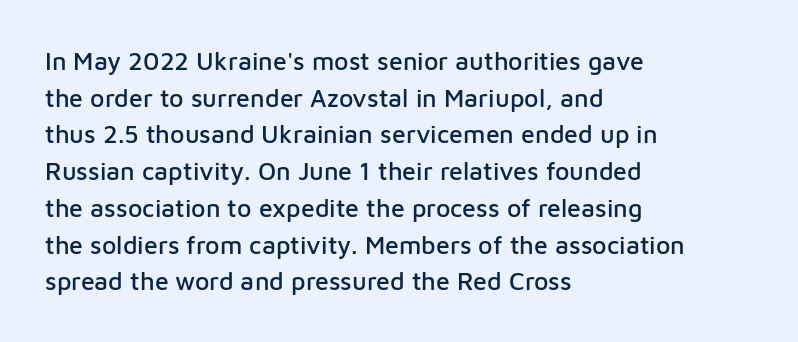
{"italic": "no", "underline": "no", "align": "left", "line_spacing": "normal", "line_spacing_ratio": 1.47, "letter_spacing": "normal", "letter_spacing_em": 0.0, "glyph_px": 25}
